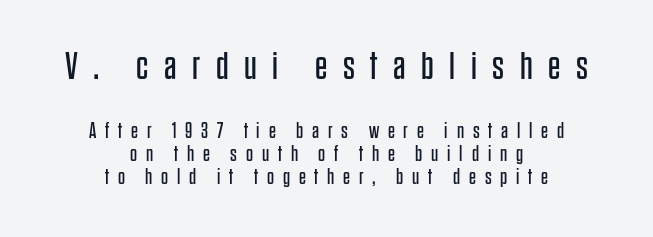
{"serif": "no", "italic": "no", "bold": "no", "weight": "regular", "width": "condensed", "stroke_contrast": "low", "x_height": "large", "monospaced": "no", "underline": "no", "align": "center", "line_spacing": "tight", "line_spacing_ratio": 1.06, "letter_spacing": "wide", "letter_spacing_em": 0.4, "larger_block": "first", "size_ratio": 1.77, "glyph_px": 39}
